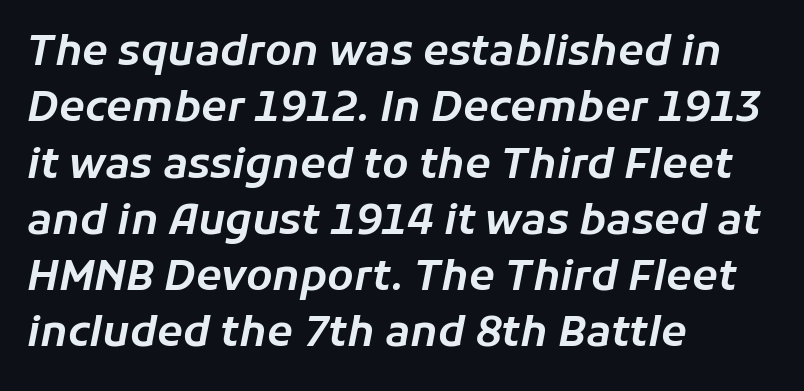
The image shows 42 px text type, italic (leaning right); set left-aligned, normal line spacing (1.34x), normal letter spacing, not underlined; low stroke contrast and a medium x-height.
